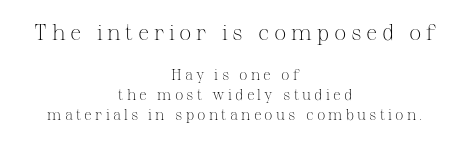
Q: Is the text bold? A: No.
Q: Is the text italic (slanted)? A: No, it is upright.
Q: Is the text underlined? A: No.
Q: How is the paragraph aligned? A: Centered.
Q: Is the spacing between letters normal or unusually wide? A: Unusually wide.
Q: Is the spacing between lines tight, normal or loose? A: Normal.
Q: Which block of text is set in a larger size, the first (top) or the second (bottom)? A: The first (top) one.
